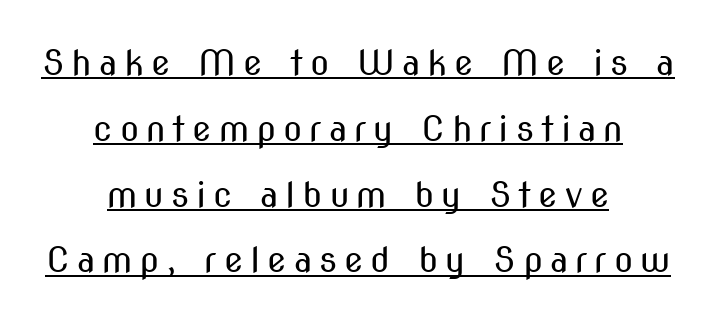
{"serif": "no", "italic": "no", "bold": "no", "weight": "regular", "width": "condensed", "stroke_contrast": "medium", "x_height": "medium", "monospaced": "no", "underline": "yes", "align": "center", "line_spacing_ratio": 1.88, "letter_spacing": "wide", "letter_spacing_em": 0.2, "glyph_px": 35}
